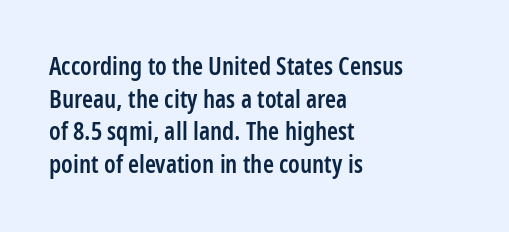
The image shows 25 px text type, upright; set left-aligned, normal line spacing (1.31x), normal letter spacing, not underlined.
